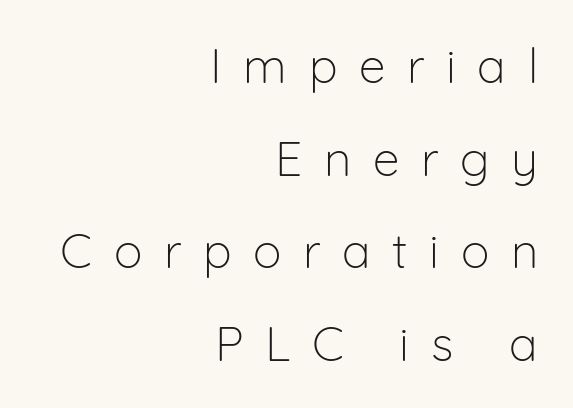
Q: Is the text bold? A: No.
Q: Is the text italic (slanted)? A: No, it is upright.
Q: Is the typeface a serif or a sans-serif typeface? A: Sans-serif.
Q: Is the text underlined? A: No.
Q: How is the paragraph aligned? A: Right-aligned.
Q: Is the spacing between letters normal or unusually wide? A: Unusually wide.
Q: Is the spacing between lines tight, normal or loose? A: Loose.
Q: Width (condensed, normal, or wide)? A: Normal.
Q: Stroke contrast? A: Low.
Q: x-height? A: Medium.
Q: Monospaced? A: No.
